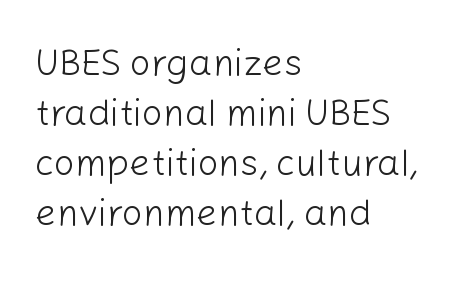
Tracking value appears to be zero — textbook default spacing. Layout note: lines flush left. Varying glyph widths throughout — classic text-font behaviour. No heavy texture on the line: the type isn't bold. Underlining? Definitely not there.
